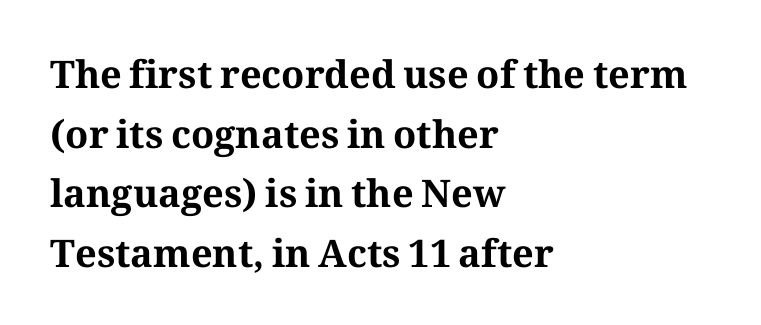
The image shows 38 px bold serif type, upright; set left-aligned, normal line spacing (1.57x), normal letter spacing, not underlined; medium stroke contrast and a medium x-height.
